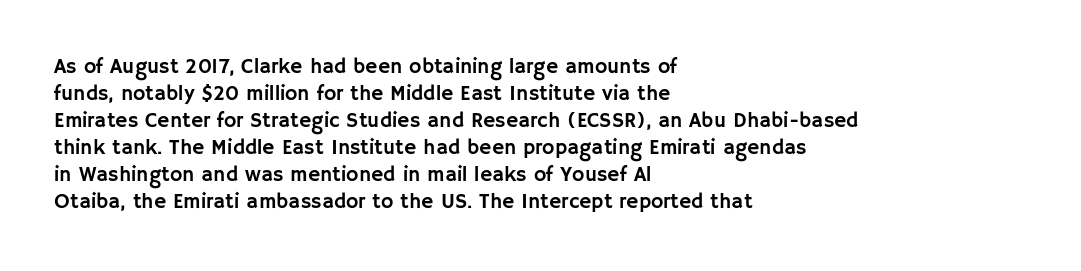
Q: Is the text italic (slanted)? A: No, it is upright.
Q: Is the text underlined? A: No.
Q: How is the paragraph aligned? A: Left-aligned.
Q: Is the spacing between letters normal or unusually wide? A: Normal.
Q: Is the spacing between lines tight, normal or loose? A: Normal.
